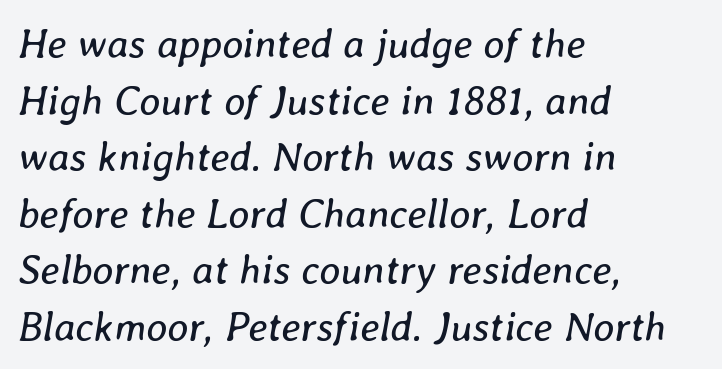
Compared with typical body copy, the letter spacing here is the same. A light-to-regular cut is what we see here. Does the lettering tilt? It does — this is italic. Notice how descenders clear the ascenders below comfortably — that's standard leading.
